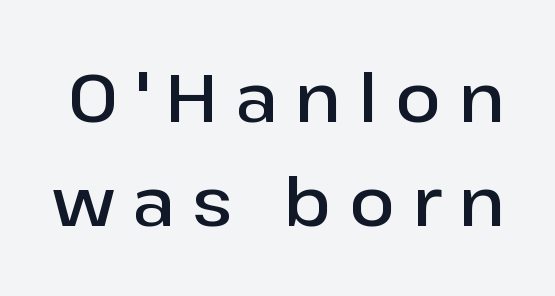
A roman cut, with each character standing at attention. A normal amount of white space separates one row of letters from the next. Classification — sans serif. You could only call the tracking loose — the letters float apart.
